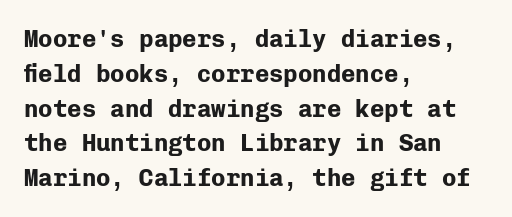
The image shows 24 px bold type, upright; set left-aligned, normal line spacing (1.45x), normal letter spacing, not underlined.
